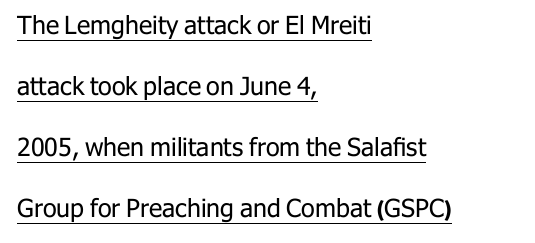
{"italic": "no", "bold": "no", "underline": "yes", "align": "left", "line_spacing": "loose", "line_spacing_ratio": 2.44, "letter_spacing": "normal", "letter_spacing_em": 0.0, "glyph_px": 25}
